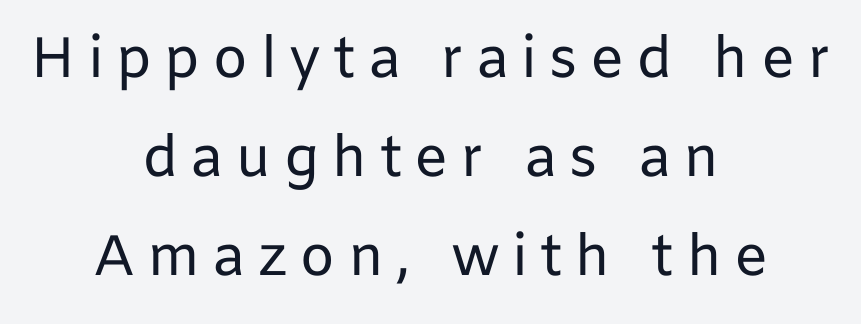
Q: Is the text bold? A: No.
Q: Is the text italic (slanted)? A: No, it is upright.
Q: Is the typeface a serif or a sans-serif typeface? A: Sans-serif.
Q: Is the text underlined? A: No.
Q: How is the paragraph aligned? A: Centered.
Q: Is the spacing between letters normal or unusually wide? A: Unusually wide.
Q: Width (condensed, normal, or wide)? A: Normal.
Q: Stroke contrast? A: Low.
Q: x-height? A: Medium.
Q: Monospaced? A: No.
